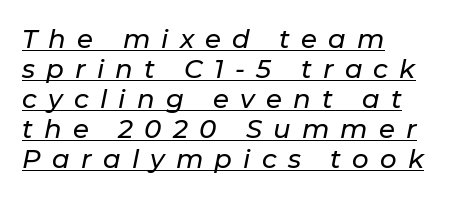
{"italic": "yes", "lean": "right", "slant_degrees": 11, "underline": "yes", "align": "left", "line_spacing": "tight", "line_spacing_ratio": 1.15, "letter_spacing": "wide", "letter_spacing_em": 0.43, "glyph_px": 26}
